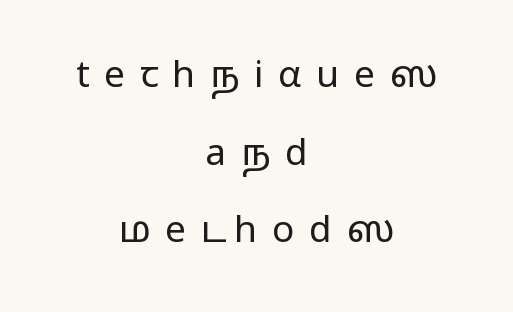
The image shows 37 px wide sans-serif type, upright; set centered, loose line spacing (2.1x), unusually wide letter spacing (+0.4 em), not underlined; medium stroke contrast.
